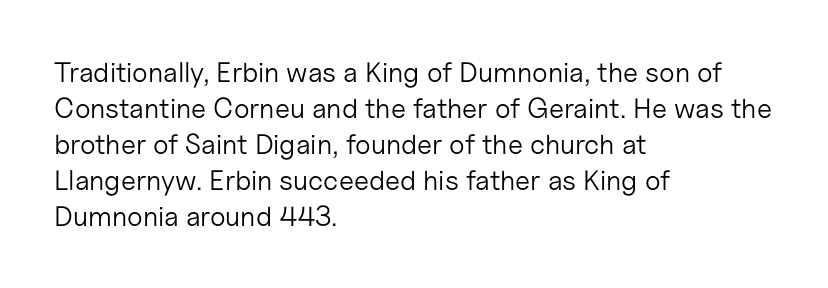
The image shows 28 px light sans-serif type, upright; set left-aligned, normal line spacing (1.29x), normal letter spacing, not underlined; low stroke contrast and a medium x-height.
